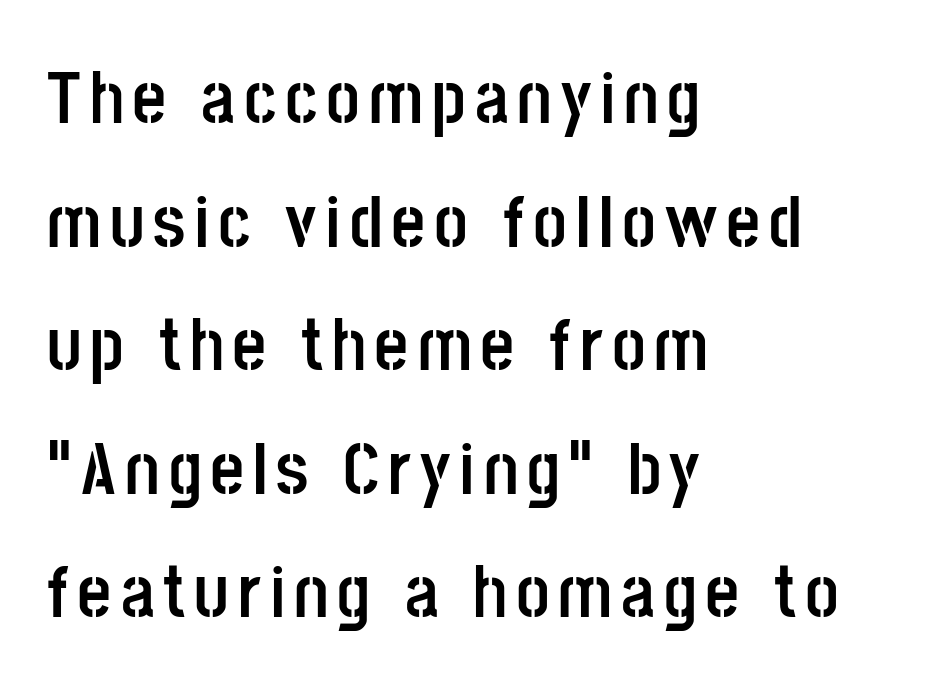
The image shows 74 px semibold, condensed sans-serif type, upright; set left-aligned, normal line spacing (1.67x), not underlined; low stroke contrast and a large x-height.
